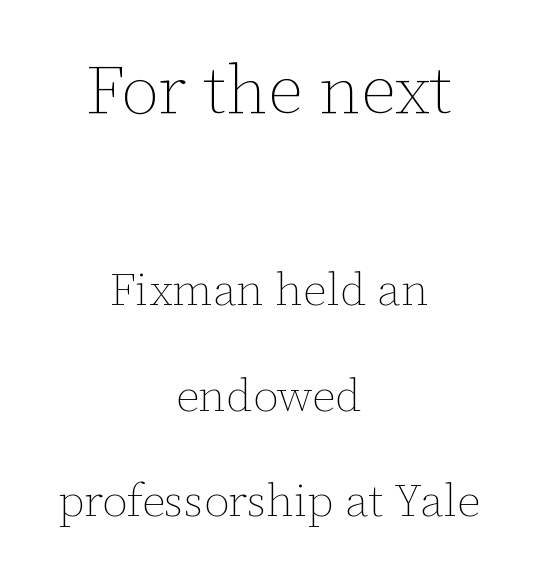
The image shows 69 px thin type, upright; set centered, loose line spacing (2.3x), normal letter spacing, not underlined; the first (top) block is 1.5x larger; low stroke contrast and a medium x-height.
